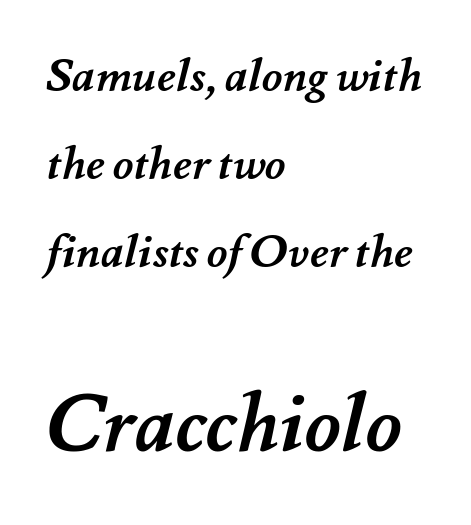
Q: Is the text bold? A: Yes.
Q: Is the text underlined? A: No.
Q: How is the paragraph aligned? A: Left-aligned.
Q: Is the spacing between letters normal or unusually wide? A: Normal.
Q: Is the spacing between lines tight, normal or loose? A: Loose.
Q: Which block of text is set in a larger size, the first (top) or the second (bottom)? A: The second (bottom) one.
Q: Width (condensed, normal, or wide)? A: Normal.
Q: Stroke contrast? A: Medium.
Q: x-height? A: Small.
Q: Monospaced? A: No.
